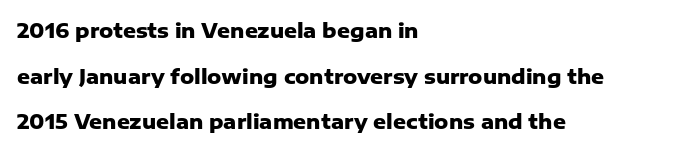
Is the letter spacing exaggerated? No — it looks like the ordinary default. Designer's note — italics off, roman on. The space directly below the letters is spotless. The typesetter chose a ragged-right arrangement here. Notice how thick the strokes are: this is what a full bold looks like.
